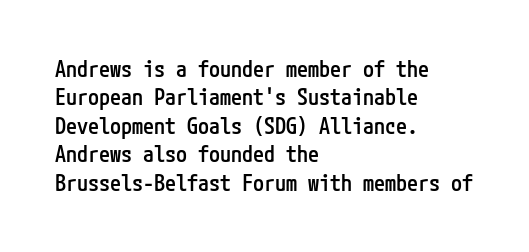
{"italic": "no", "bold": "semi", "underline": "no", "align": "left", "line_spacing": "normal", "line_spacing_ratio": 1.29, "letter_spacing": "normal", "letter_spacing_em": 0.0, "glyph_px": 22}
